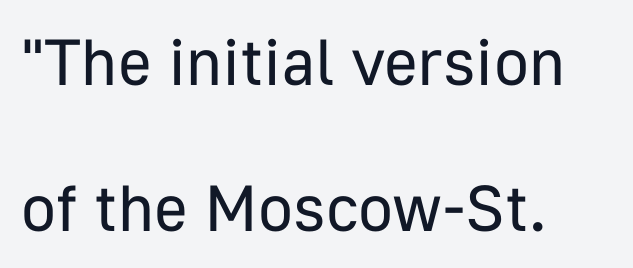
The image shows 65 px regular-weight sans-serif type, upright; set left-aligned, loose line spacing (2.25x), normal letter spacing, not underlined; low stroke contrast and a medium x-height.
